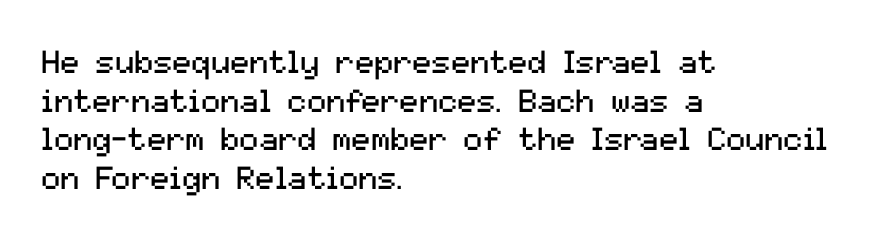
Q: Is the text bold? A: No.
Q: Is the text italic (slanted)? A: No, it is upright.
Q: Is the typeface a serif or a sans-serif typeface? A: Sans-serif.
Q: Is the text underlined? A: No.
Q: How is the paragraph aligned? A: Left-aligned.
Q: Is the spacing between letters normal or unusually wide? A: Normal.
Q: Width (condensed, normal, or wide)? A: Normal.
Q: Stroke contrast? A: Medium.
Q: x-height? A: Medium.
Q: Monospaced? A: No.
